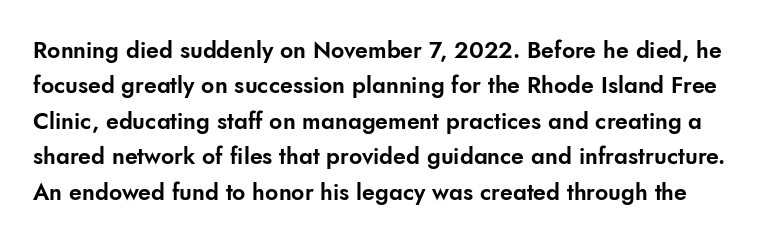
Do the letters lean? They stand straight. Regular leading. Standard letterfit; no display-style spreading of the glyphs. The glyphs are unaccompanied by any horizontal stroke below them.
